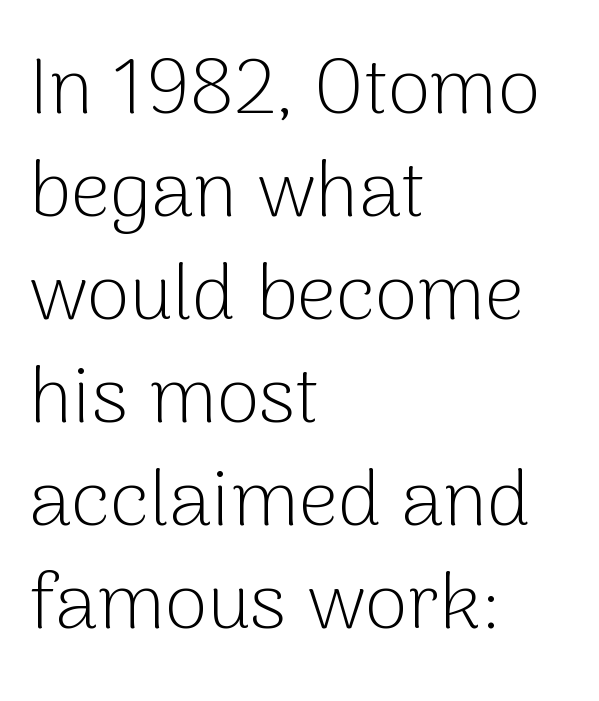
Leftover space on each line is placed entirely after the last word. Nope, not italic — everything's standing straight. A light-to-regular cut is what we see here. The rendering uses natural spacing where letterforms have individual widths. Compared with typical body copy, the letter spacing here is the same.
